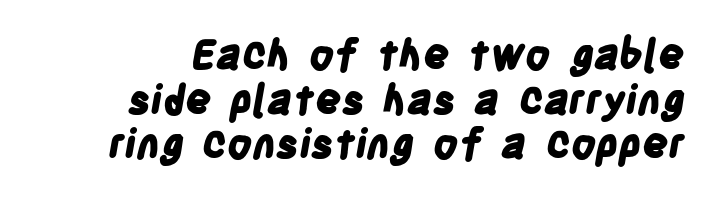
Default kerning and tracking; the words read as compact shapes. You could barely slide anything between these rows. Stroke thickness is high; the sample reads as a true bold. The letters advance in unequal steps, a hallmark of proportional type.
